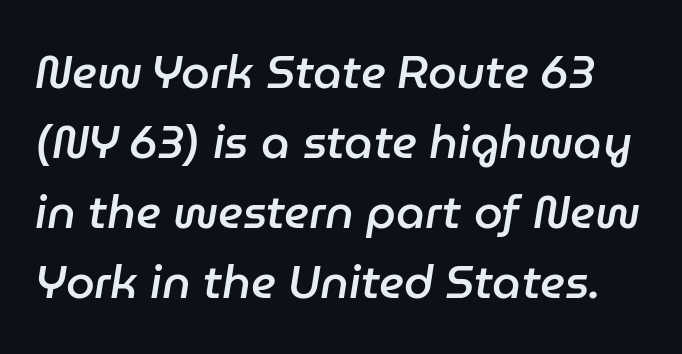
The image shows 46 px semibold type, italic (leaning right); set normal line spacing (1.52x), normal letter spacing, not underlined; low stroke contrast and a medium x-height.
